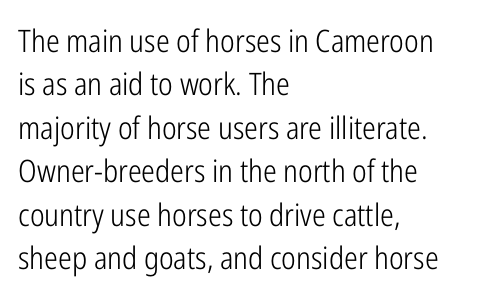
Horizontal alignment here is leftward, the default for most running prose. To sum up the face: it is a sans, with no serifs. The block of text has a typical density, with ordinary space between rows. Ordinary non-slanted type is in use. The words here are not underlined.
